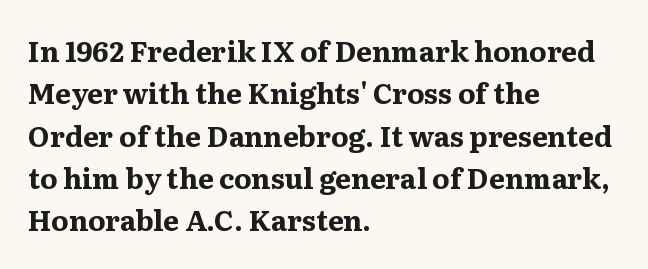
{"serif": "yes", "italic": "no", "bold": "yes", "weight": "bold", "width": "normal", "stroke_contrast": "medium", "x_height": "medium", "monospaced": "no", "underline": "no", "align": "left", "line_spacing": "normal", "line_spacing_ratio": 1.51, "letter_spacing": "normal", "letter_spacing_em": 0.0, "glyph_px": 28}
